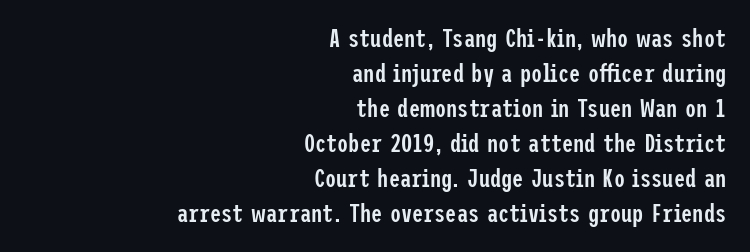
{"italic": "no", "bold": "semi", "underline": "no", "align": "right", "line_spacing": "normal", "line_spacing_ratio": 1.4, "letter_spacing": "normal", "letter_spacing_em": 0.0, "glyph_px": 25}
